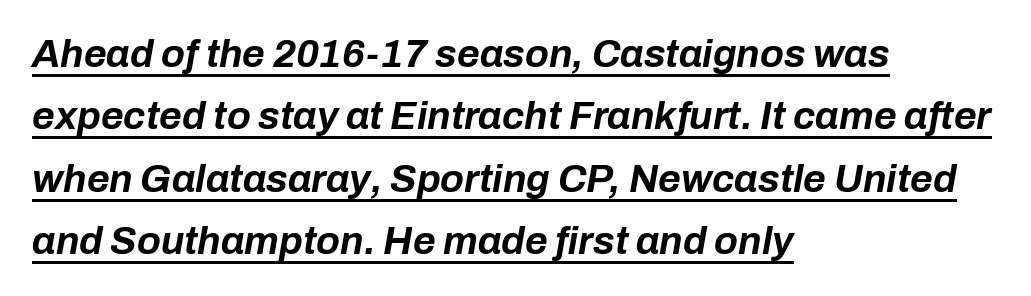
A typesetter would call this proportional, since set widths differ per character. The passage shown is underscored from start to finish. An italicized treatment has been applied to the whole sample. These lines sit exactly where default settings would place them.
